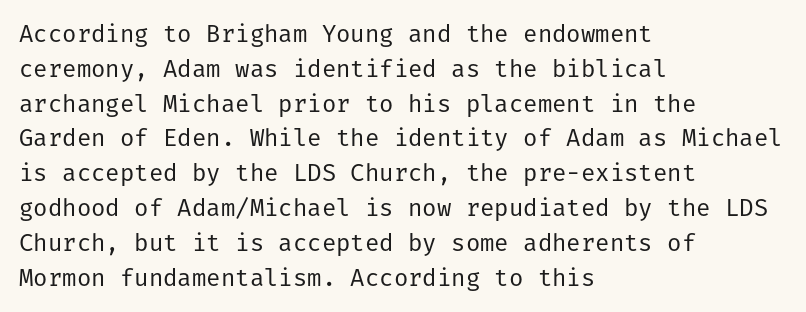
{"italic": "no", "bold": "no", "underline": "no", "align": "left", "line_spacing": "normal", "line_spacing_ratio": 1.45, "letter_spacing": "normal", "letter_spacing_em": 0.0, "glyph_px": 24}
